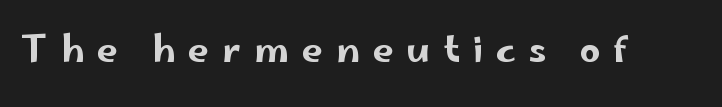
{"serif": "no", "italic": "no", "width": "wide", "stroke_contrast": "low", "x_height": "small", "monospaced": "no", "underline": "no", "letter_spacing": "wide", "letter_spacing_em": 0.35, "glyph_px": 37}
